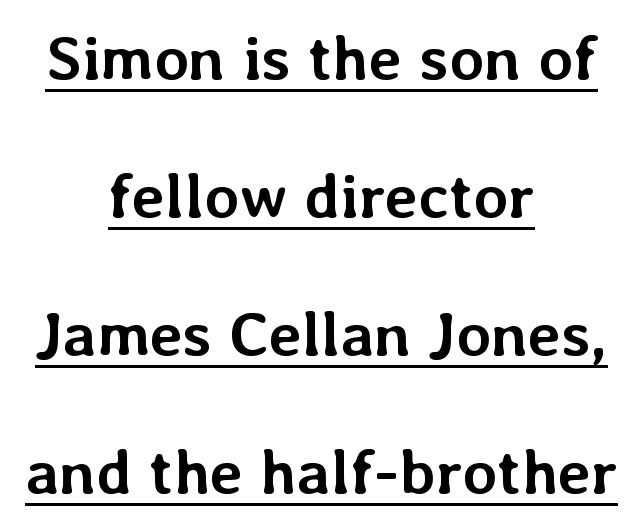
{"italic": "no", "bold": "yes", "weight": "semibold", "width": "normal", "stroke_contrast": "low", "x_height": "medium", "monospaced": "no", "underline": "yes", "align": "center", "line_spacing": "loose", "line_spacing_ratio": 2.19, "letter_spacing": "normal", "letter_spacing_em": 0.0, "glyph_px": 63}
